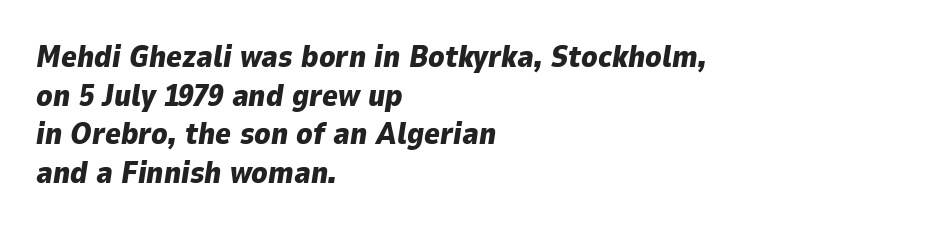
{"italic": "yes", "lean": "right", "slant_degrees": 9, "bold": "yes", "weight": "heavy", "width": "normal", "stroke_contrast": "low", "x_height": "medium", "monospaced": "no", "underline": "no", "align": "left", "line_spacing": "normal", "line_spacing_ratio": 1.29, "letter_spacing": "normal", "letter_spacing_em": 0.0, "glyph_px": 30}
